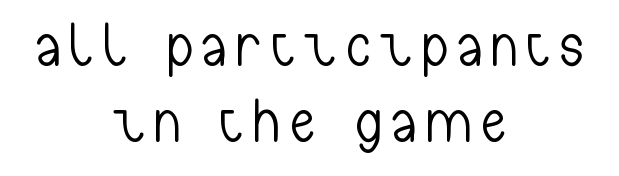
The image shows 61 px light, condensed sans-serif type, upright; set centered, normal line spacing (1.25x), not underlined; low stroke contrast and a medium x-height.
